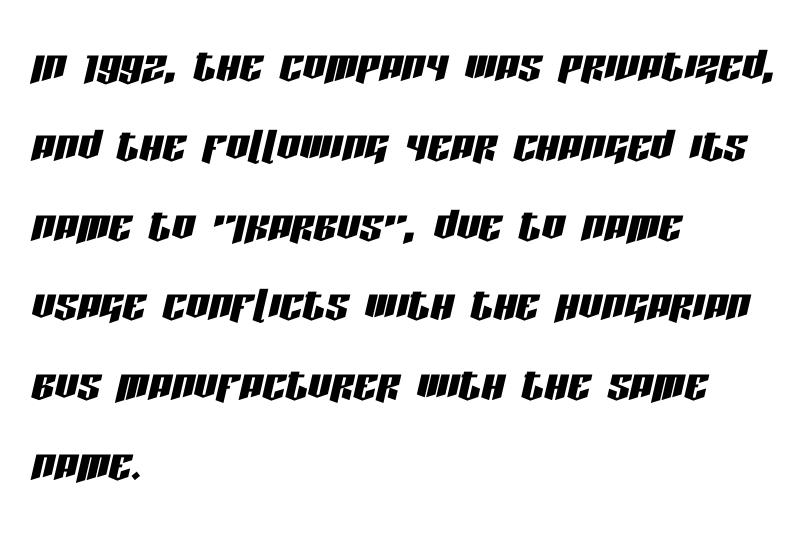
{"italic": "yes", "lean": "right", "slant_degrees": 13, "width": "condensed", "stroke_contrast": "low", "x_height": "large", "monospaced": "no", "underline": "no", "align": "left", "line_spacing": "normal", "line_spacing_ratio": 1.4, "letter_spacing": "normal", "letter_spacing_em": 0.0, "glyph_px": 57}
